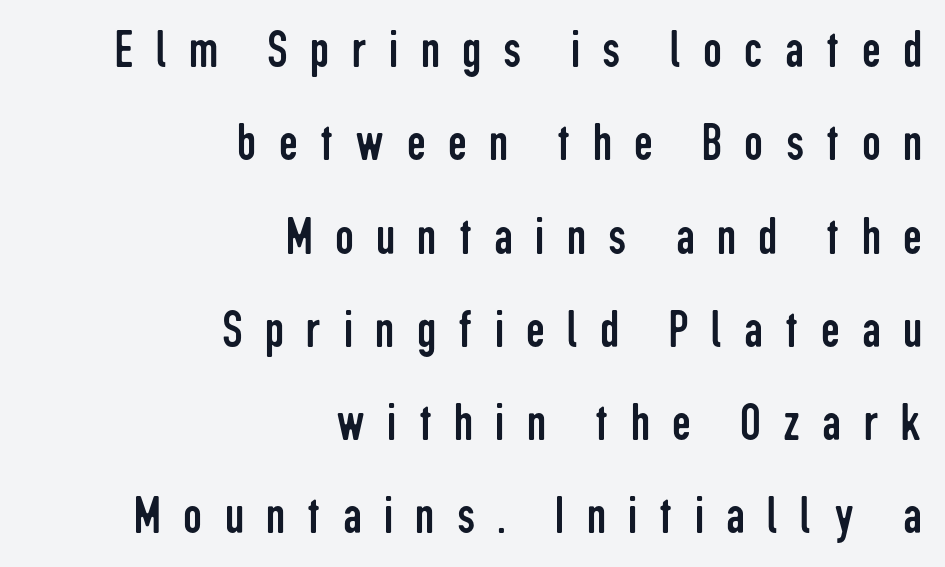
The image shows 53 px regular-weight, condensed sans-serif type, upright; set right-aligned, line spacing 1.76x, unusually wide letter spacing (+0.42 em), not underlined; low stroke contrast and a medium x-height.
